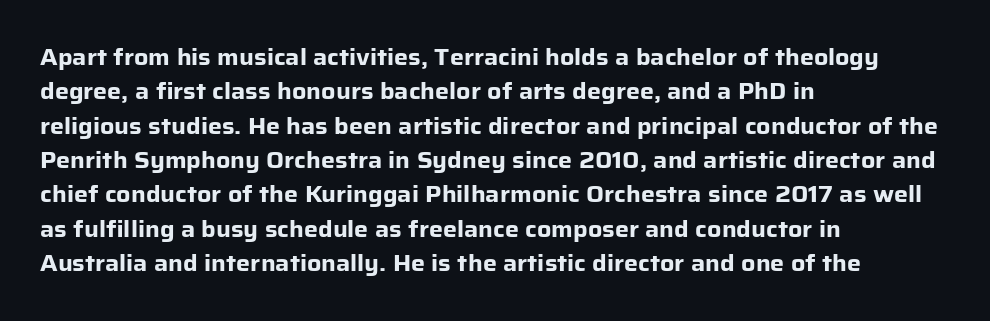
{"italic": "no", "bold": "yes", "underline": "no", "align": "left", "line_spacing": "normal", "line_spacing_ratio": 1.56, "letter_spacing": "normal", "letter_spacing_em": 0.0, "glyph_px": 22}
